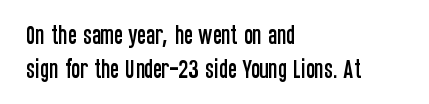
Between one letter and the next there's only the usual sliver of space. The baseline area is clear. Vertically, the passage feels balanced, rows spaced as you'd expect. This sample is left-justified, so line endings fall wherever the words run out.
